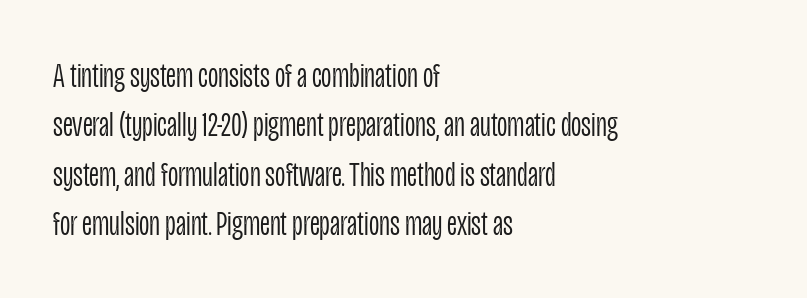
The image shows 36 px light, condensed sans-serif type, upright; set left-aligned, normal line spacing (1.37x), normal letter spacing, not underlined; low stroke contrast and a large x-height.
